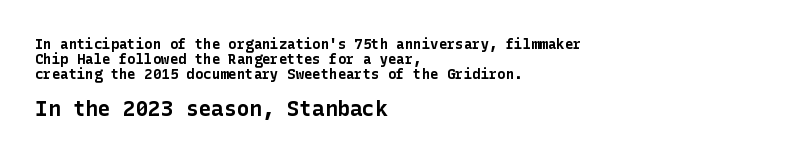
{"italic": "no", "bold": "yes", "underline": "no", "align": "left", "line_spacing": "tight", "line_spacing_ratio": 1.06, "letter_spacing": "normal", "letter_spacing_em": 0.0, "larger_block": "second", "size_ratio": 1.5, "glyph_px": 21}
